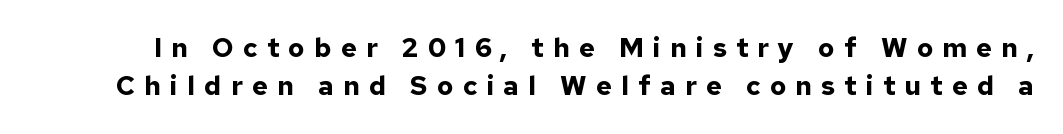
These lines sit exactly where default settings would place them. The space beneath each line is pristine and unruled. The horizontal fit of the characters is loose and conspicuously gappy. The rendering uses a bold face; every stroke is thick and dark. The lettering holds an erect, upright posture throughout.
